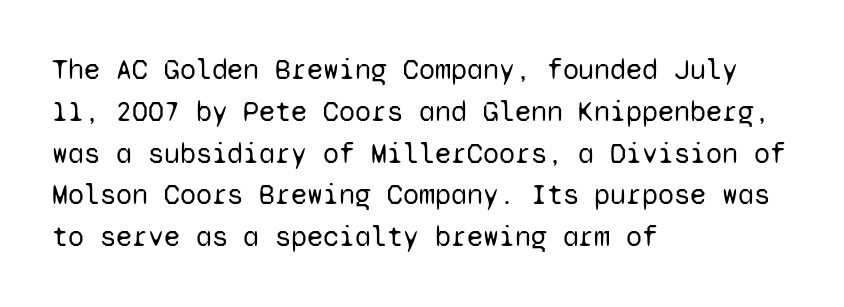
The font's upright variant was chosen for this text. Between one letter and the next there's only the usual sliver of space. No chunkiness to these letters — they're not bold. One glance says typical: line gaps are just what's usual. These lines are rendered in a fixed-pitch font. Font category for this specimen: sans-serif.
